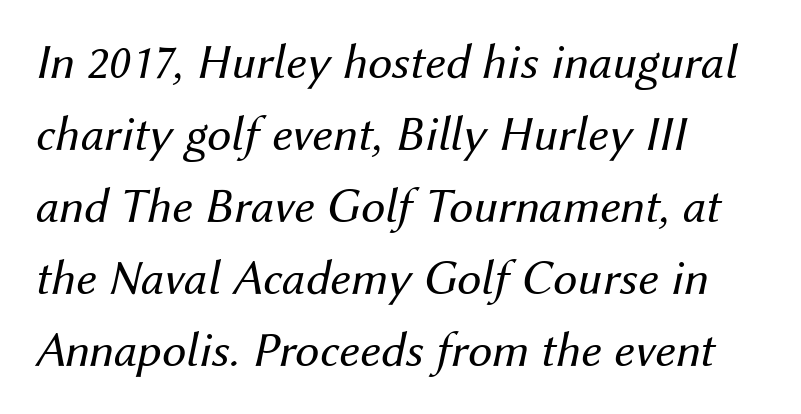
Descender tails drop into unmarked territory. Characters are canted at an angle relative to the baseline's perpendicular. The space between consecutive lines is moderate. The passage is arranged the way most books set body copy — flush left. These lines are rendered in a variable-pitch font.
